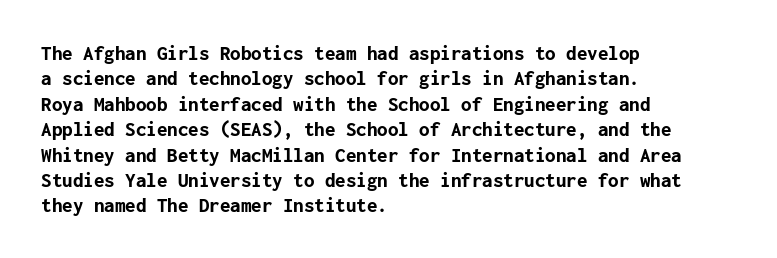
Q: Is the text bold? A: Yes.
Q: Is the text italic (slanted)? A: No, it is upright.
Q: Is the text underlined? A: No.
Q: How is the paragraph aligned? A: Left-aligned.
Q: Is the spacing between letters normal or unusually wide? A: Normal.
